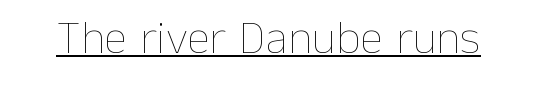
{"italic": "no", "bold": "no", "weight": "thin", "width": "normal", "stroke_contrast": "low", "x_height": "medium", "monospaced": "no", "underline": "yes", "letter_spacing": "normal", "letter_spacing_em": 0.0, "glyph_px": 47}
